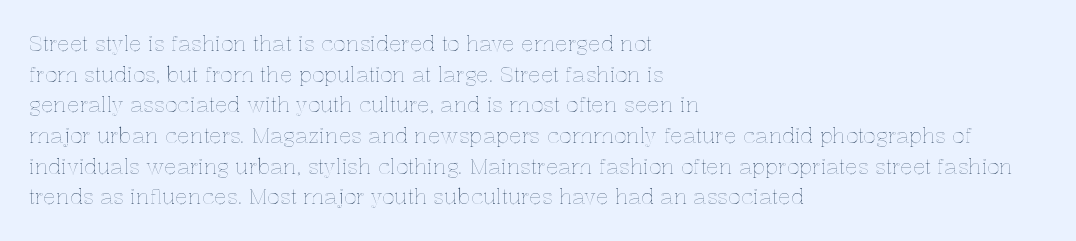
Style check: upright. Quick note: interline space is typical. This sample uses plain, unmodified letter spacing. In CSS terms this would be text-align: left.
